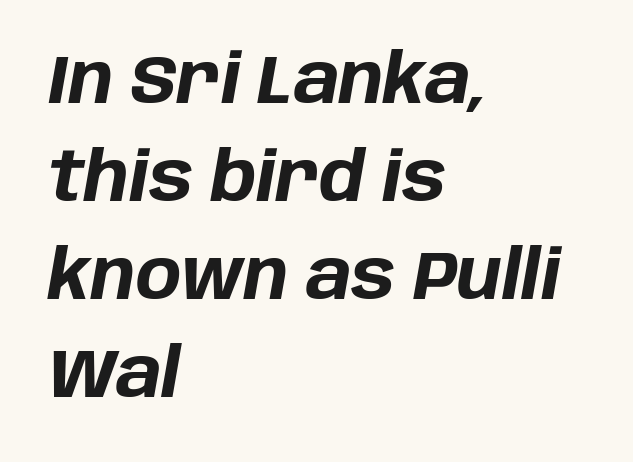
Q: Is the text bold? A: Yes.
Q: Is the text italic (slanted)? A: Yes, it leans right by about 10 degrees.
Q: Is the text underlined? A: No.
Q: How is the paragraph aligned? A: Left-aligned.
Q: Is the spacing between letters normal or unusually wide? A: Normal.
Q: Is the spacing between lines tight, normal or loose? A: Normal.
Q: Width (condensed, normal, or wide)? A: Normal.
Q: Stroke contrast? A: Low.
Q: x-height? A: Large.
Q: Monospaced? A: No.
